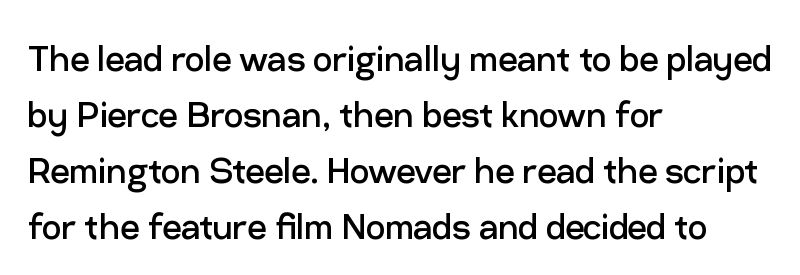
{"serif": "no", "italic": "no", "bold": "no", "weight": "regular", "width": "normal", "stroke_contrast": "low", "x_height": "medium", "monospaced": "no", "underline": "no", "align": "left", "line_spacing": "normal", "line_spacing_ratio": 1.3, "letter_spacing": "normal", "letter_spacing_em": 0.0, "glyph_px": 43}
